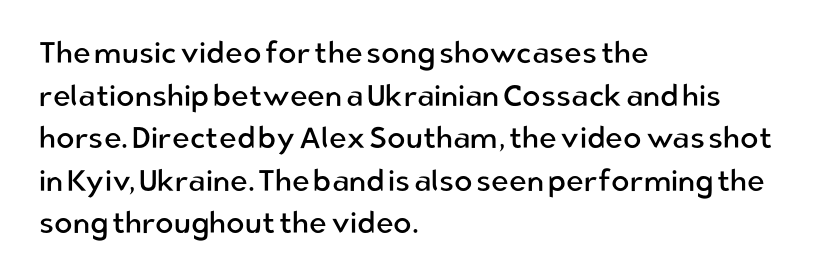
The image shows 30 px regular-weight sans-serif type, upright; set left-aligned, normal line spacing (1.42x), normal letter spacing, not underlined; low stroke contrast and a medium x-height.
